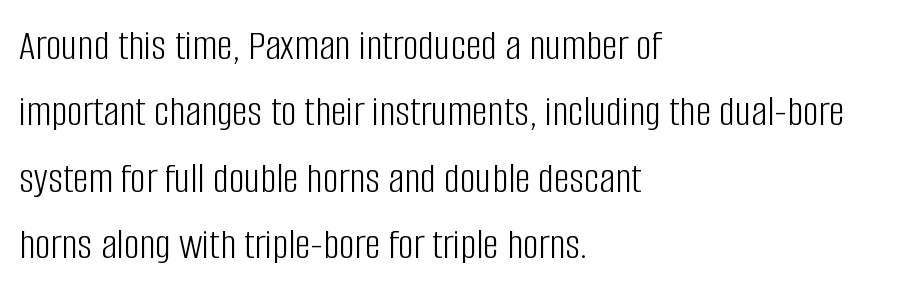
Q: Is the text bold? A: No.
Q: Is the text italic (slanted)? A: No, it is upright.
Q: Is the typeface a serif or a sans-serif typeface? A: Sans-serif.
Q: Is the text underlined? A: No.
Q: How is the paragraph aligned? A: Left-aligned.
Q: Is the spacing between letters normal or unusually wide? A: Normal.
Q: Is the spacing between lines tight, normal or loose? A: Normal.
Q: Width (condensed, normal, or wide)? A: Condensed.
Q: Stroke contrast? A: Low.
Q: x-height? A: Large.
Q: Monospaced? A: No.
